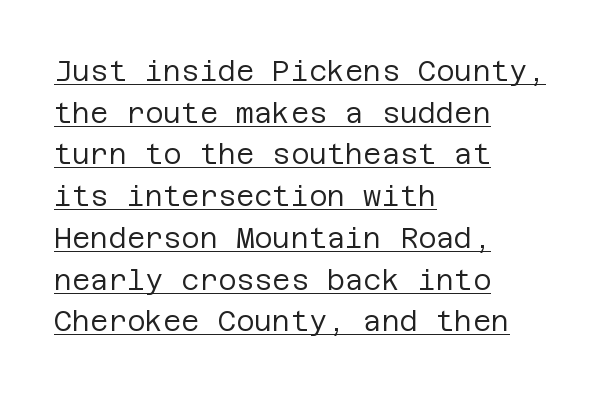
{"serif": "no", "italic": "no", "bold": "no", "weight": "regular", "width": "normal", "stroke_contrast": "low", "x_height": "large", "underline": "yes", "align": "left", "line_spacing": "normal", "line_spacing_ratio": 1.49, "letter_spacing": "normal", "letter_spacing_em": 0.0, "glyph_px": 28}
